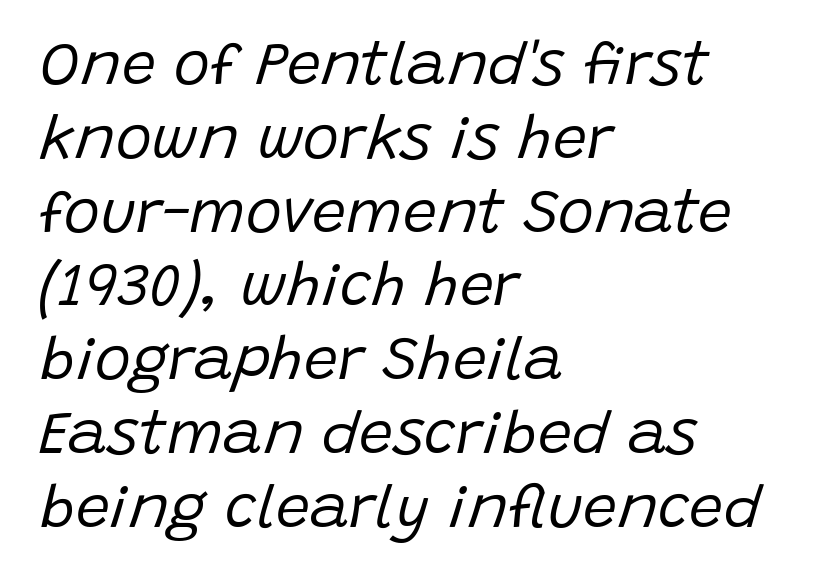
Q: Is the text bold? A: No.
Q: Is the text italic (slanted)? A: Yes, it leans right by about 15 degrees.
Q: Is the text underlined? A: No.
Q: How is the paragraph aligned? A: Left-aligned.
Q: Is the spacing between letters normal or unusually wide? A: Normal.
Q: Width (condensed, normal, or wide)? A: Normal.
Q: Stroke contrast? A: Low.
Q: x-height? A: Large.
Q: Monospaced? A: No.
